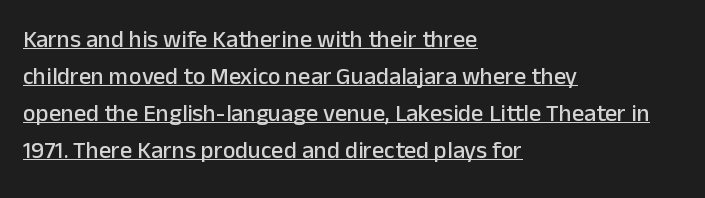
Q: Is the text italic (slanted)? A: No, it is upright.
Q: Is the text underlined? A: Yes.
Q: How is the paragraph aligned? A: Left-aligned.
Q: Is the spacing between letters normal or unusually wide? A: Normal.
Q: Is the spacing between lines tight, normal or loose? A: Normal.
